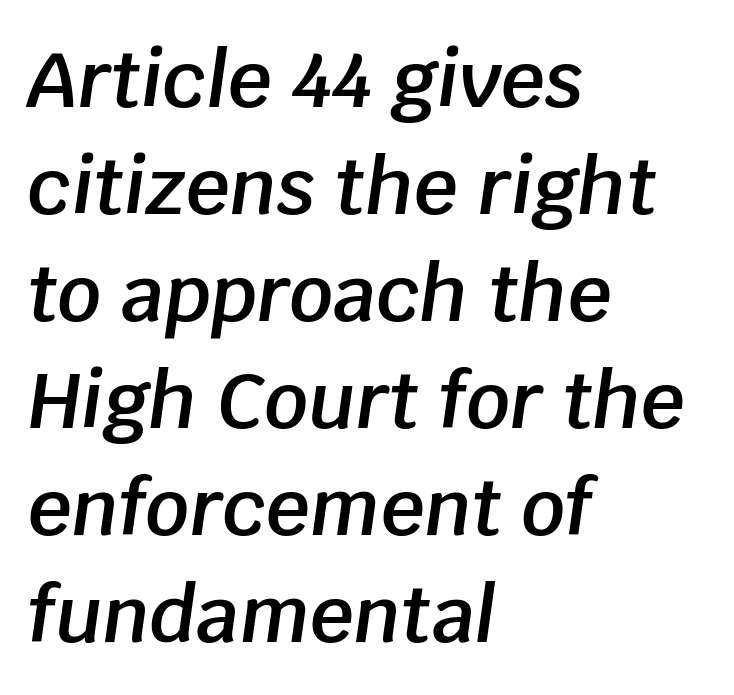
{"italic": "yes", "lean": "right", "slant_degrees": 8, "bold": "semi", "weight": "semibold", "width": "normal", "stroke_contrast": "low", "x_height": "large", "monospaced": "no", "underline": "no", "align": "left", "line_spacing": "normal", "line_spacing_ratio": 1.39, "letter_spacing": "normal", "letter_spacing_em": 0.0, "glyph_px": 77}
